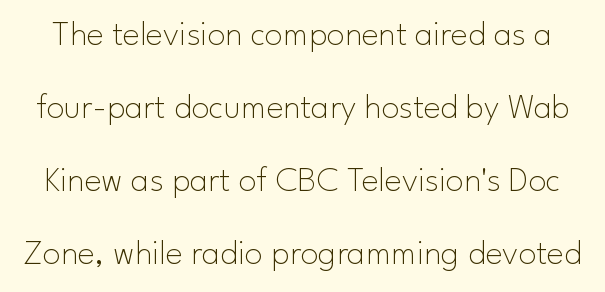
The specimen reads as upright at a glance. Words appear dense and cohesive because spacing is normal. Think of a printed novel: that variable character pitch is what you see here. Bare-footed words on every line. Does the leading feel generous? Absolutely, it's lavish. Unlike a traditional serif, this face leaves its strokes unadorned.
